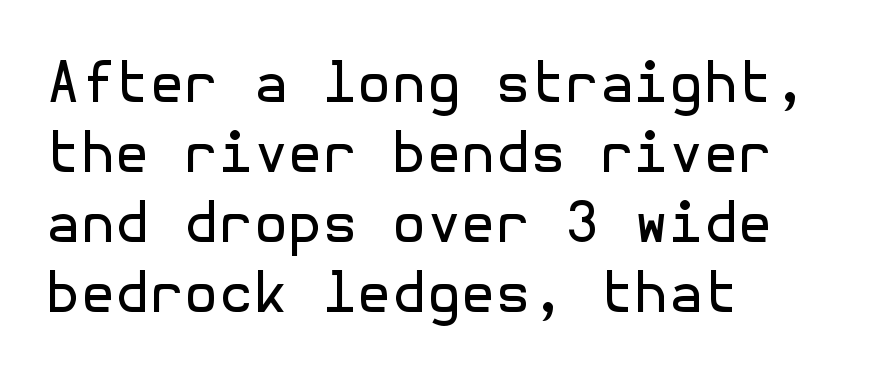
The image shows 56 px regular-weight sans-serif type, upright; set left-aligned, normal line spacing (1.25x), normal letter spacing, not underlined; a medium x-height.
